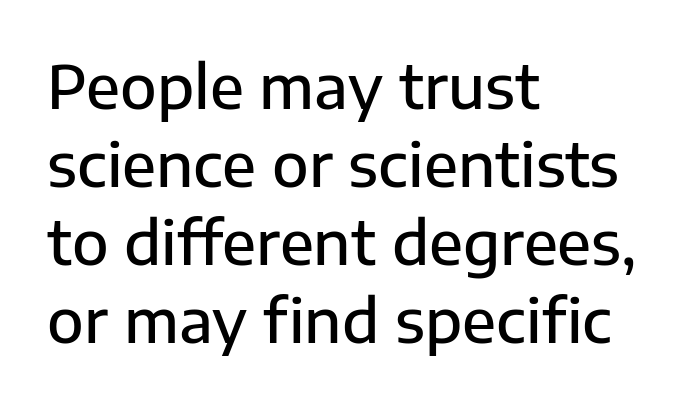
{"serif": "no", "italic": "no", "bold": "semi", "weight": "semibold", "width": "normal", "stroke_contrast": "low", "x_height": "medium", "monospaced": "no", "underline": "no", "align": "left", "line_spacing": "normal", "line_spacing_ratio": 1.3, "letter_spacing": "normal", "letter_spacing_em": 0.0, "glyph_px": 60}
